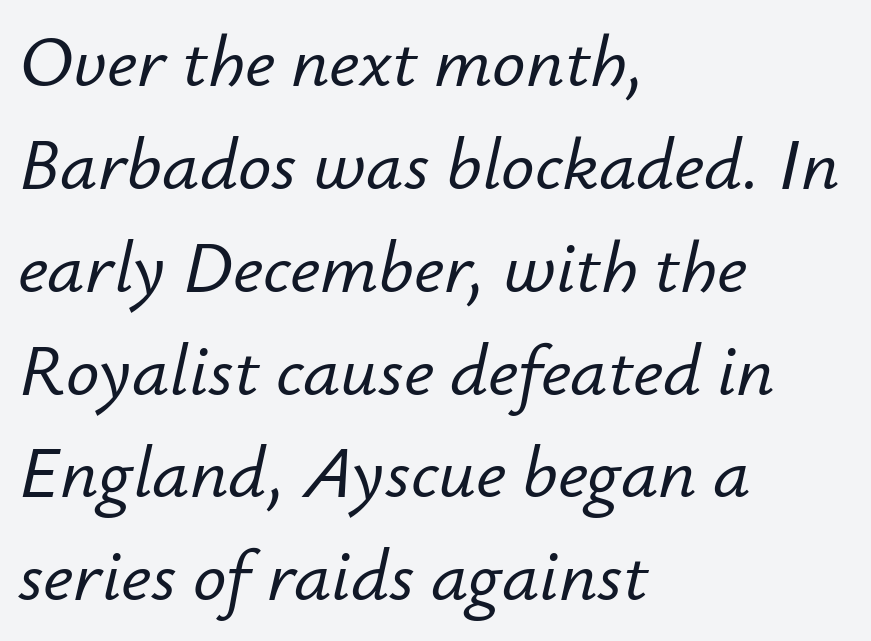
Looks like regular typesetting: each glyph gets only the width it needs. Reading down the block, your eye returns to a fixed left position each line. Words float on clear page, feet unadorned. The glyphs look as if they've been sheared to an angle. Rows of type keep a routine distance in the vertical direction.
